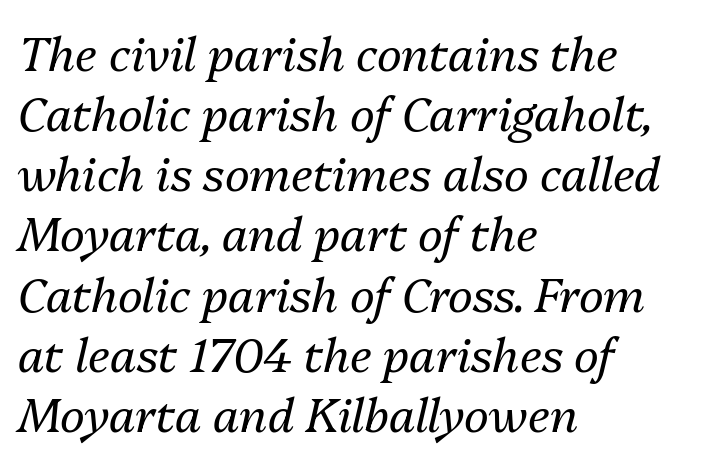
The image shows 47 px regular-weight type, italic (leaning right); set left-aligned, normal line spacing (1.28x), normal letter spacing, not underlined; medium stroke contrast and a medium x-height.
